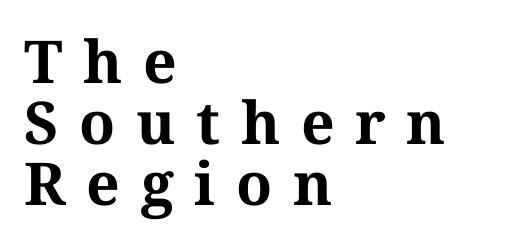
The image shows 59 px bold serif type, upright; set left-aligned, tight line spacing (1.03x), unusually wide letter spacing (+0.35 em), not underlined; medium stroke contrast and a medium x-height.
